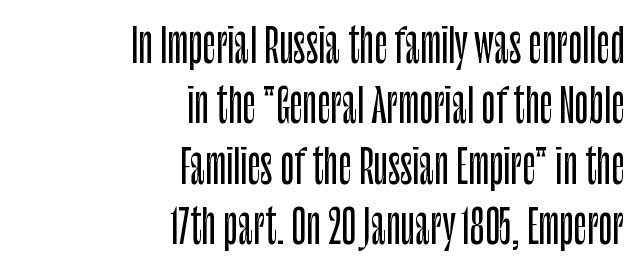
{"serif": "no", "italic": "no", "width": "condensed", "stroke_contrast": "low", "x_height": "large", "monospaced": "no", "underline": "no", "align": "right", "line_spacing": "normal", "line_spacing_ratio": 1.31, "letter_spacing": "normal", "letter_spacing_em": 0.0, "glyph_px": 46}
